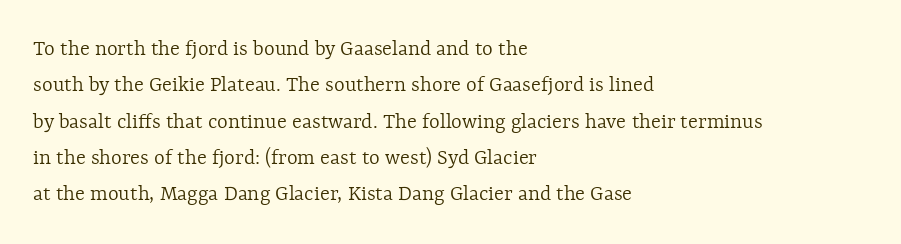
The image shows 23 px text type, upright; set left-aligned, normal line spacing (1.58x), normal letter spacing, not underlined.
